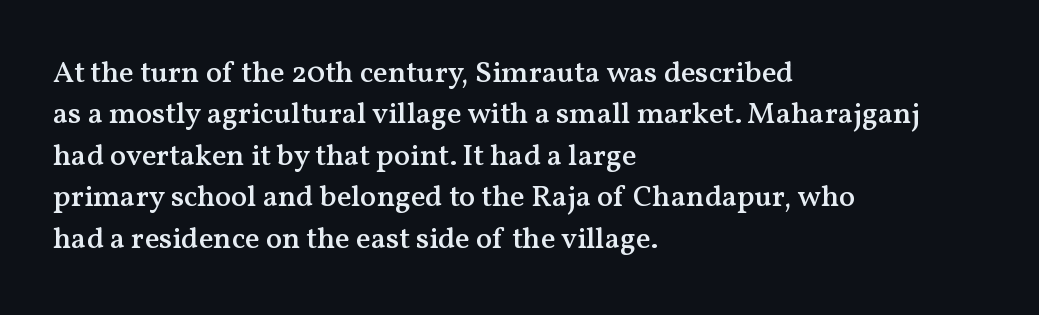
If you measured baseline to baseline, you'd find a middling distance. Plain, unruled lines of type. I'd describe the lettering as semibold — firm but not a full bold. The face used here is rendered with its standard letterfit. Tall strokes in this sample are plumb rather than angled.
